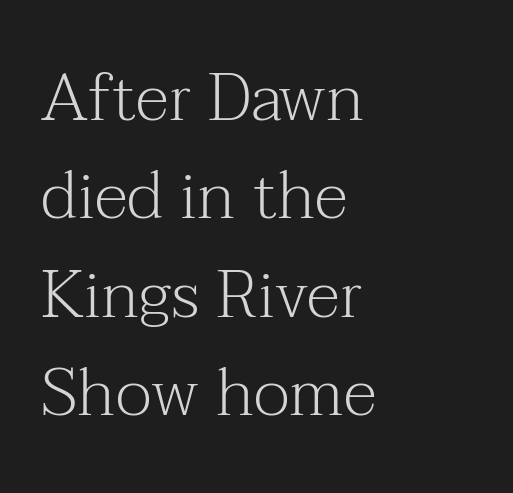
{"serif": "yes", "italic": "no", "bold": "no", "weight": "light", "width": "normal", "stroke_contrast": "medium", "x_height": "medium", "monospaced": "no", "underline": "no", "align": "left", "line_spacing": "normal", "line_spacing_ratio": 1.47, "letter_spacing": "normal", "letter_spacing_em": 0.0, "glyph_px": 67}
